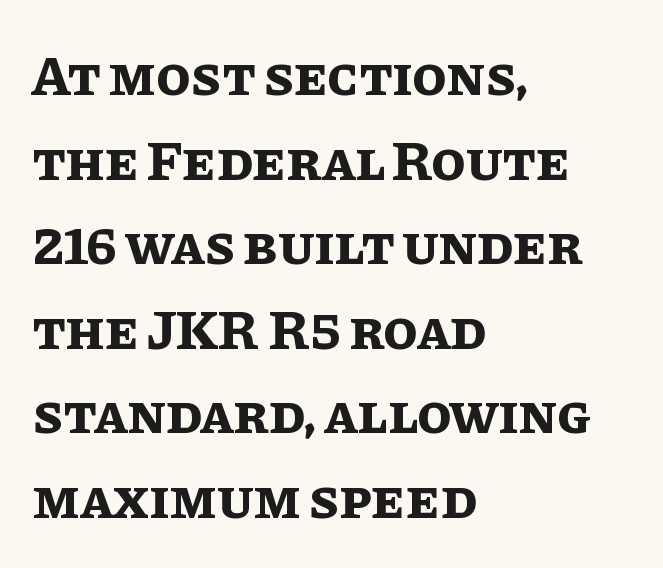
The image shows 56 px bold type, upright; set left-aligned, normal line spacing (1.51x), normal letter spacing, not underlined; low stroke contrast and a large x-height.
